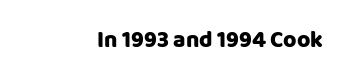
{"italic": "no", "underline": "no", "letter_spacing": "normal", "letter_spacing_em": 0.0, "glyph_px": 23}
